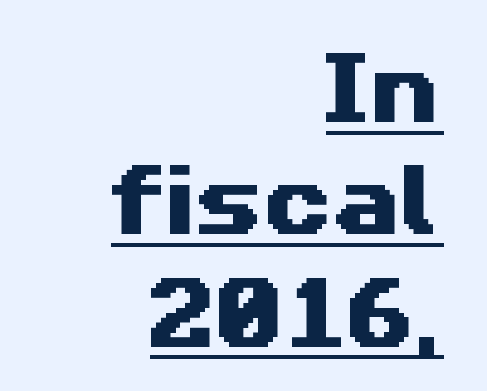
Q: Is the typeface a serif or a sans-serif typeface? A: Sans-serif.
Q: Is the text underlined? A: Yes.
Q: How is the paragraph aligned? A: Right-aligned.
Q: Is the spacing between letters normal or unusually wide? A: Normal.
Q: Is the spacing between lines tight, normal or loose? A: Normal.
Q: Width (condensed, normal, or wide)? A: Wide.
Q: Stroke contrast? A: Medium.
Q: x-height? A: Medium.
Q: Monospaced? A: No.
